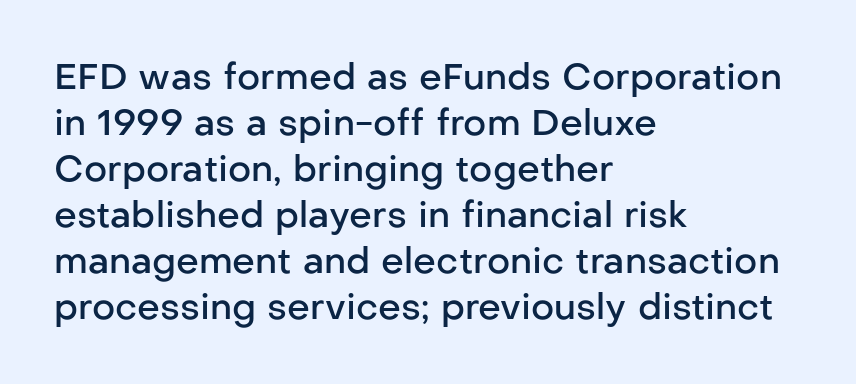
Notice how descenders clear the ascenders below comfortably — that's standard leading. Designer's note — italics off, roman on. Firm but not heavy-handed strokes: this text is semibold. Decoration check: the copy has no underline. Characters follow at the spacing the type designer built in.
